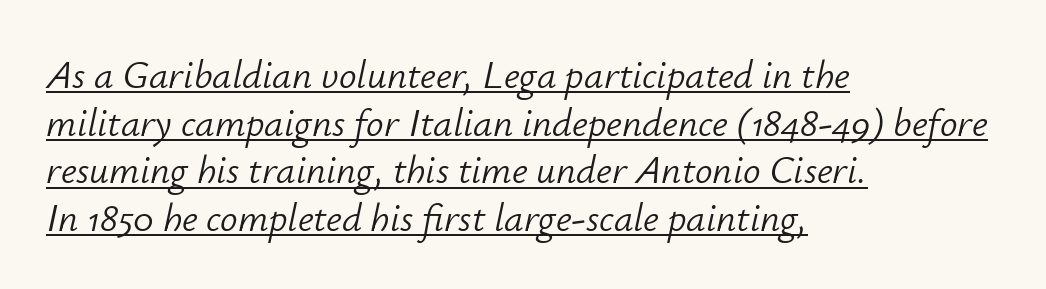
{"italic": "yes", "lean": "right", "slant_degrees": 12, "bold": "no", "weight": "light", "width": "normal", "stroke_contrast": "low", "x_height": "small", "monospaced": "no", "underline": "yes", "align": "left", "line_spacing_ratio": 1.22, "letter_spacing": "normal", "letter_spacing_em": 0.0, "glyph_px": 39}
